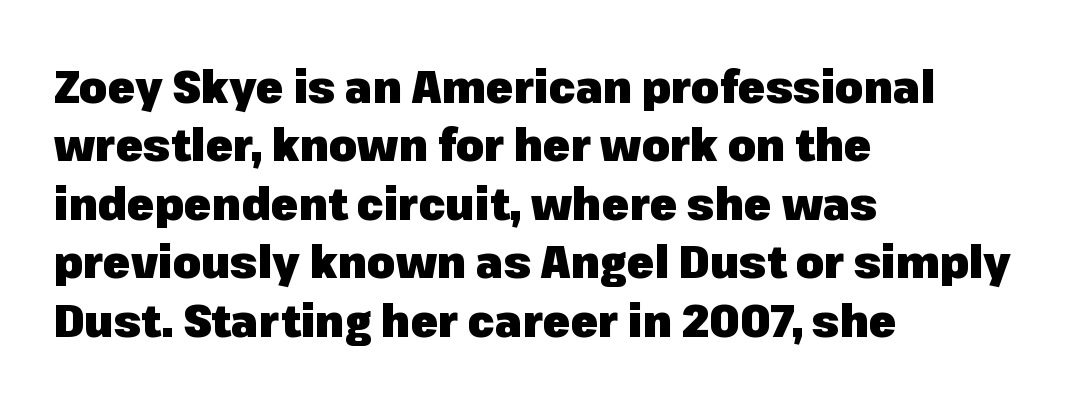
Every row of glyphs begins at an identical x-position on the left. The passage shown is not underscored anywhere. Varying glyph widths throughout — classic text-font behaviour. The type sits square on the baseline with zero lean.
